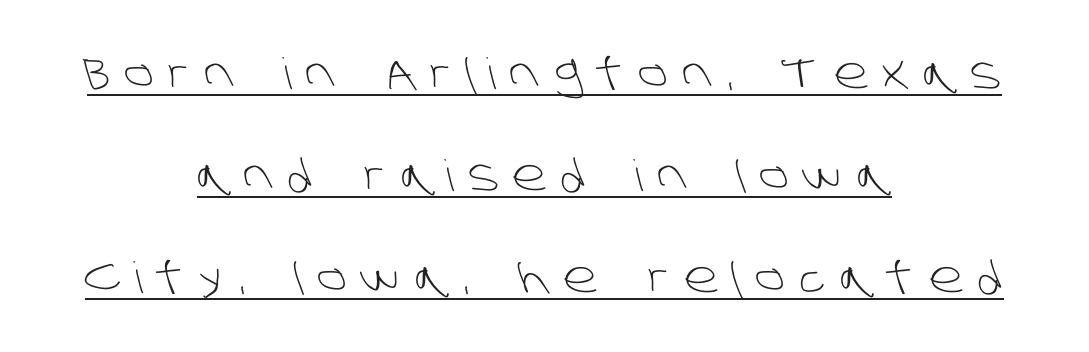
Q: Is the text bold? A: No.
Q: Is the typeface a serif or a sans-serif typeface? A: Sans-serif.
Q: Is the text underlined? A: Yes.
Q: How is the paragraph aligned? A: Centered.
Q: Is the spacing between letters normal or unusually wide? A: Unusually wide.
Q: Is the spacing between lines tight, normal or loose? A: Loose.
Q: Width (condensed, normal, or wide)? A: Normal.
Q: Stroke contrast? A: Low.
Q: x-height? A: Large.
Q: Monospaced? A: No.
